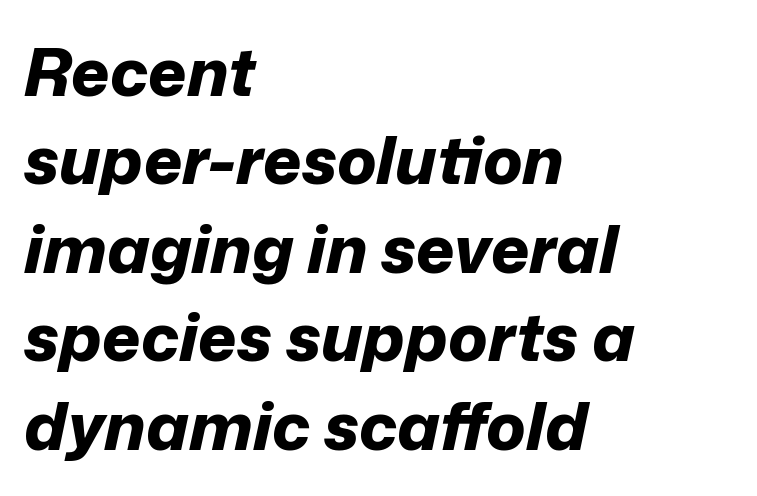
{"italic": "yes", "lean": "right", "slant_degrees": 12, "bold": "yes", "weight": "bold", "width": "normal", "stroke_contrast": "low", "x_height": "medium", "monospaced": "no", "underline": "no", "align": "left", "line_spacing": "normal", "line_spacing_ratio": 1.34, "letter_spacing": "normal", "letter_spacing_em": 0.0, "glyph_px": 66}
